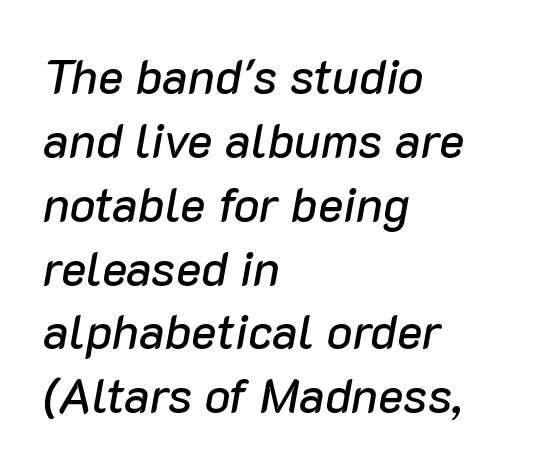
Italic? Definitely — the glyphs are oblique. Regarding leading, the lines here are spaced in the standard way. Proportional: the letters do not fall into vertical columns. Does the copy run flush right? No — it runs flush left. Underline: absent. Each word holds together tightly as a unit, with standard inter-letter gaps.
